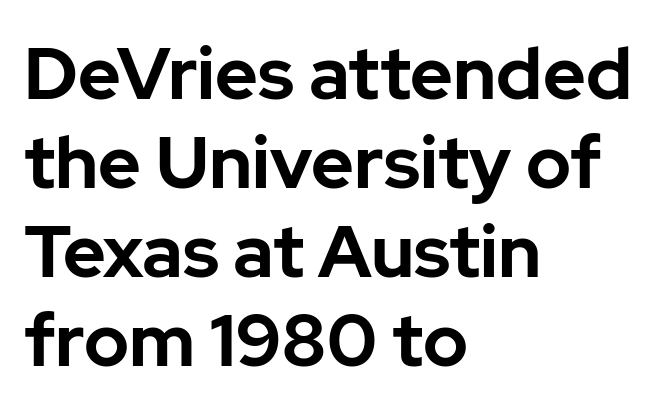
{"serif": "no", "italic": "no", "bold": "yes", "weight": "bold", "width": "normal", "stroke_contrast": "low", "x_height": "medium", "monospaced": "no", "underline": "no", "align": "left", "line_spacing_ratio": 1.22, "letter_spacing": "normal", "letter_spacing_em": 0.0, "glyph_px": 73}
